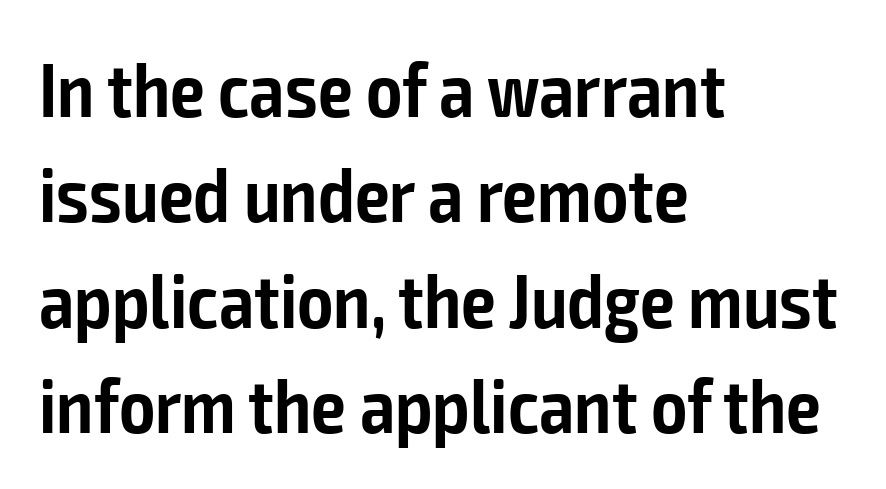
The image shows 77 px semibold, condensed sans-serif type, upright; set left-aligned, normal line spacing (1.37x), normal letter spacing, not underlined; low stroke contrast and a medium x-height.
